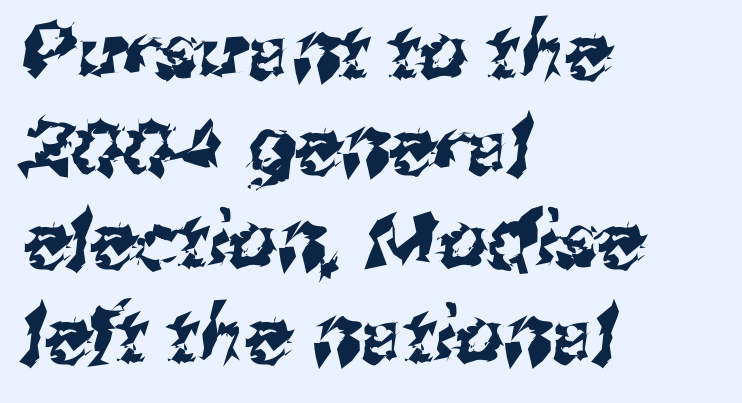
Q: Is the typeface a serif or a sans-serif typeface? A: Sans-serif.
Q: Is the text underlined? A: No.
Q: How is the paragraph aligned? A: Left-aligned.
Q: Is the spacing between letters normal or unusually wide? A: Normal.
Q: Width (condensed, normal, or wide)? A: Normal.
Q: Stroke contrast? A: Medium.
Q: x-height? A: Medium.
Q: Monospaced? A: No.
